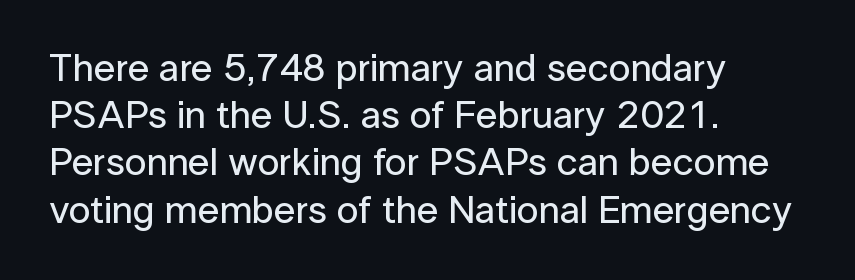
You could not count columns in this text — the font is proportionally spaced. The gap between lines stays unmarked. Quick note: not italic, upright. Short note: letters normally spaced. Alignment: flush left.
